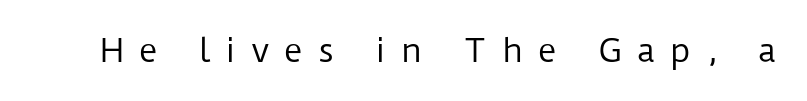
Q: Is the text bold? A: No.
Q: Is the text italic (slanted)? A: No, it is upright.
Q: Is the typeface a serif or a sans-serif typeface? A: Sans-serif.
Q: Is the text underlined? A: No.
Q: Is the spacing between letters normal or unusually wide? A: Unusually wide.
Q: Width (condensed, normal, or wide)? A: Normal.
Q: Stroke contrast? A: Low.
Q: x-height? A: Medium.
Q: Monospaced? A: No.
